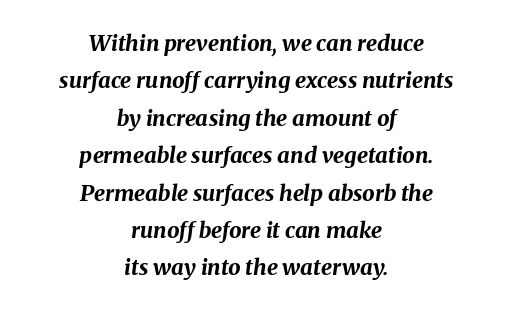
Observe the lean: these are italic letterforms. The tracking reads as untouched default to a designer's eye. Look at the stroke-to-counter ratio: heavy, a bold. The block of text has a typical density, with ordinary space between rows. Reading down the block, each line starts at a different indent, mirrored at its end. Descender tails drop into unmarked territory.
